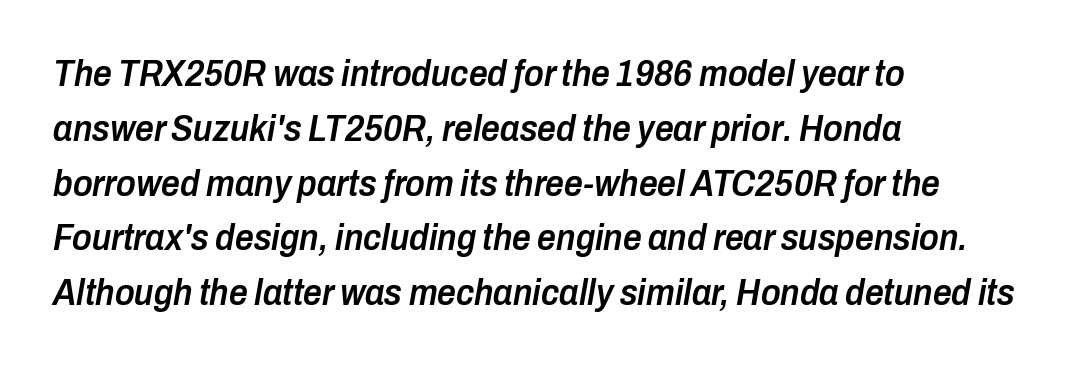
The image shows 37 px semibold, condensed type, italic (leaning right); set left-aligned, normal line spacing (1.48x), normal letter spacing, not underlined; low stroke contrast and a medium x-height.
